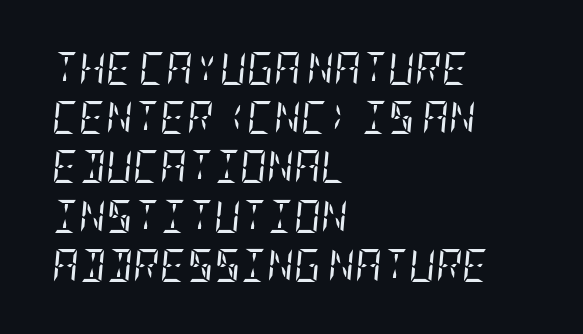
The image shows 33 px regular-weight, condensed serif type, italic (leaning right); set left-aligned, normal line spacing (1.49x), normal letter spacing, not underlined; low stroke contrast and a large x-height.
